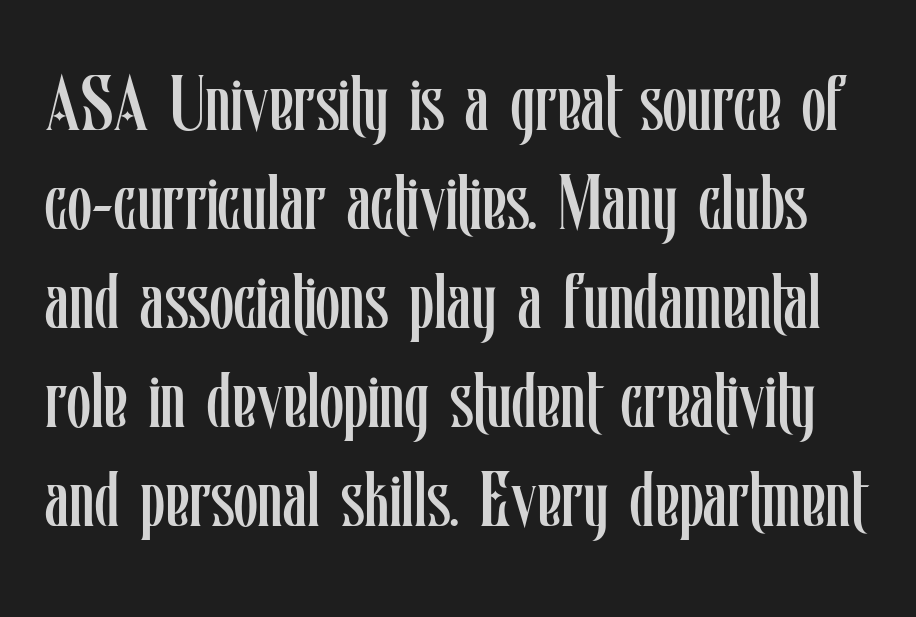
The image shows 78 px regular-weight, condensed type, upright; set normal line spacing (1.27x), normal letter spacing, not underlined; low stroke contrast and a medium x-height.
